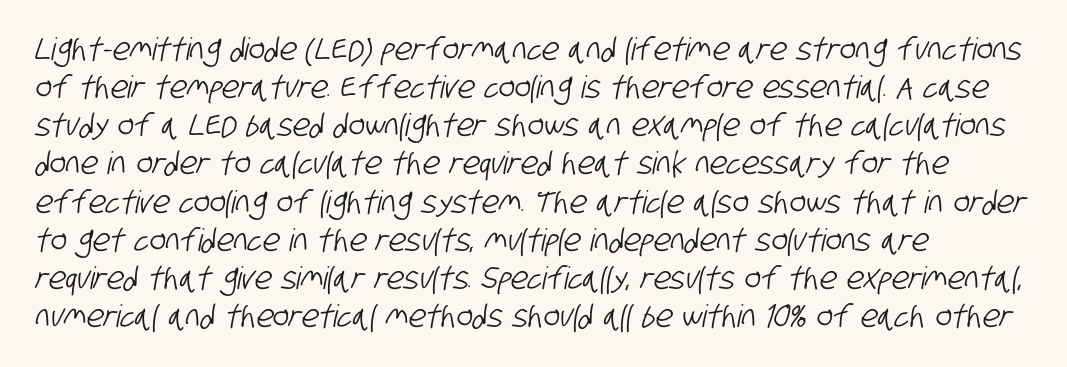
Q: Is the typeface a serif or a sans-serif typeface? A: Sans-serif.
Q: Is the text underlined? A: No.
Q: How is the paragraph aligned? A: Left-aligned.
Q: Is the spacing between letters normal or unusually wide? A: Normal.
Q: Width (condensed, normal, or wide)? A: Condensed.
Q: Stroke contrast? A: Low.
Q: x-height? A: Large.
Q: Monospaced? A: No.
